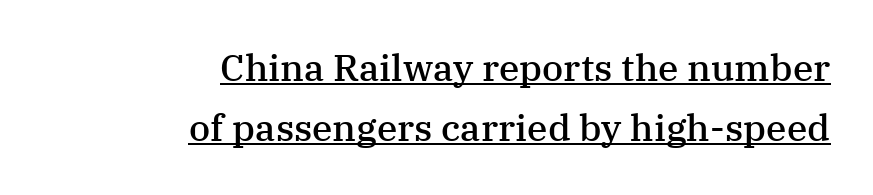
The image shows 37 px semibold serif type, upright; set right-aligned, normal line spacing (1.62x), normal letter spacing, underlined; medium stroke contrast and a medium x-height.
